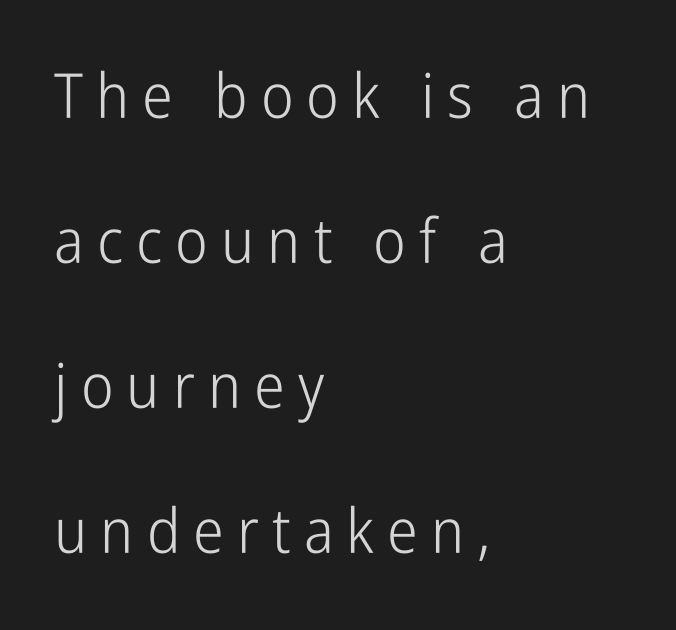
The image shows 62 px light, condensed sans-serif type, upright; set left-aligned, loose line spacing (2.34x), unusually wide letter spacing (+0.21 em), not underlined; low stroke contrast and a medium x-height.
